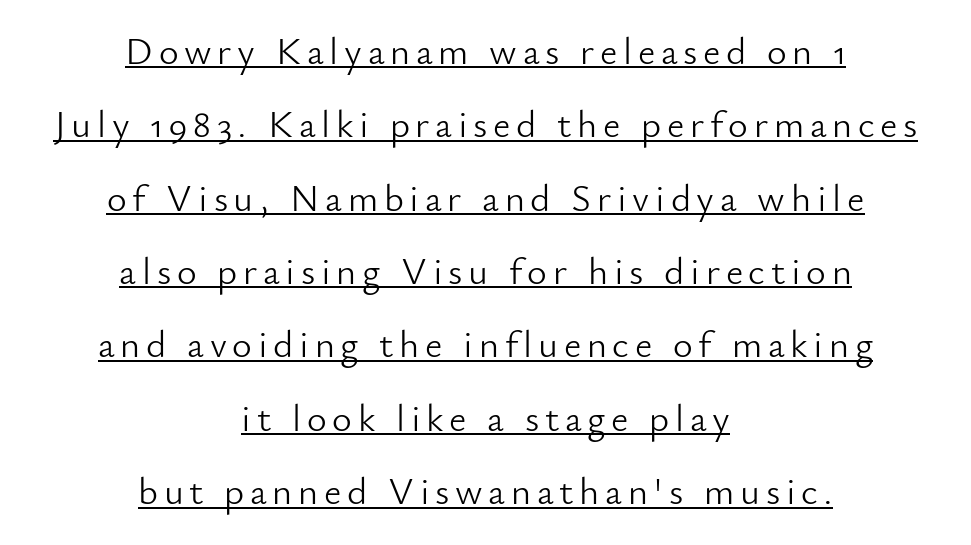
{"serif": "no", "italic": "no", "bold": "no", "weight": "light", "width": "normal", "stroke_contrast": "low", "x_height": "small", "monospaced": "no", "underline": "yes", "align": "center", "line_spacing": "loose", "line_spacing_ratio": 1.93, "glyph_px": 38}
